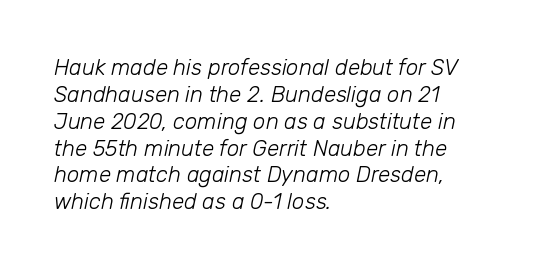
Short note: letters normally spaced. Is the stroke heavy? The answer is a plain regular-or-lighter. In CSS terms this would be text-align: left. Underline: absent. The face used here has a pronounced slope to its letters.
